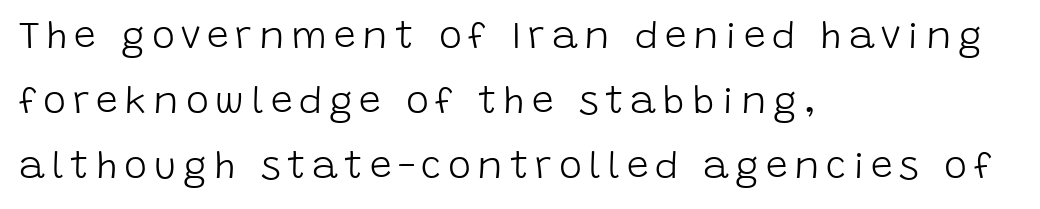
Vertical strokes here are truly vertical. I'd call this a sans setting — the letters go barefoot. Looks like regular typesetting: each glyph gets only the width it needs. Line starts are locked; line ends wander.
